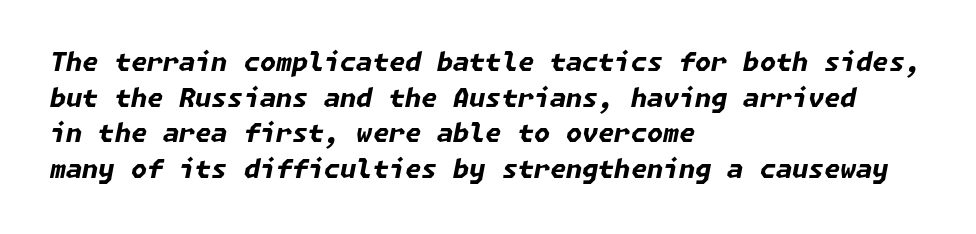
You can tell it's italic because the verticals aren't actually vertical. Beneath every word, the page is bare. What's the leading like? Ordinary, nothing unusual. Honestly, the letter spacing is just normal — you wouldn't notice it. The face used here has the dense, thick strokes of a bold. Line beginnings align vertically; line endings do not.
